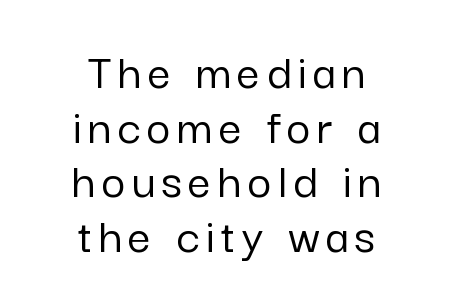
{"serif": "no", "italic": "no", "width": "normal", "stroke_contrast": "low", "x_height": "medium", "monospaced": "no", "underline": "no", "align": "center", "line_spacing": "tight", "line_spacing_ratio": 1.05, "glyph_px": 52}
